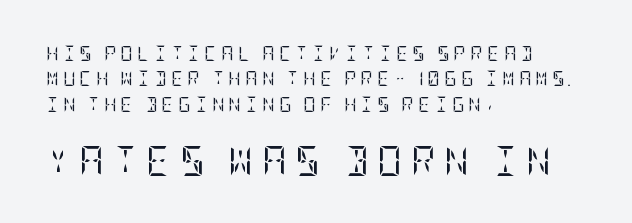
Q: Is the text bold? A: No.
Q: Is the text italic (slanted)? A: No, it is upright.
Q: Is the typeface a serif or a sans-serif typeface? A: Serif.
Q: Is the text underlined? A: No.
Q: How is the paragraph aligned? A: Left-aligned.
Q: Is the spacing between letters normal or unusually wide? A: Unusually wide.
Q: Is the spacing between lines tight, normal or loose? A: Normal.
Q: Which block of text is set in a larger size, the first (top) or the second (bottom)? A: The second (bottom) one.
Q: Width (condensed, normal, or wide)? A: Condensed.
Q: Stroke contrast? A: Low.
Q: x-height? A: Large.
